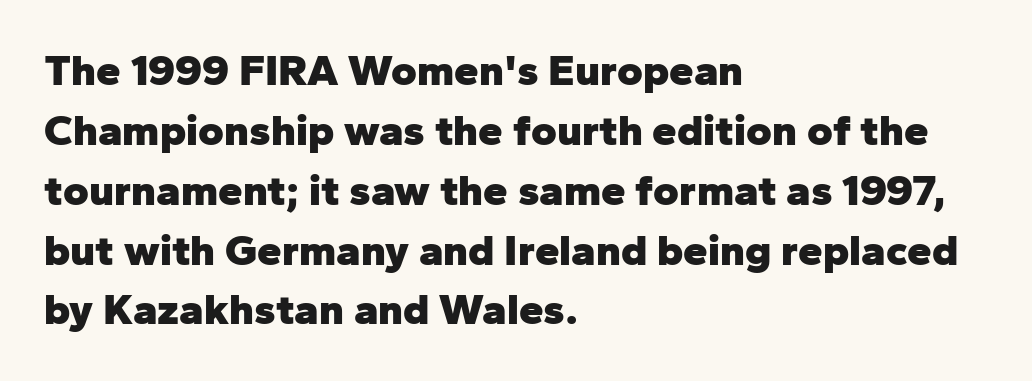
{"serif": "no", "italic": "no", "bold": "yes", "weight": "heavy", "width": "normal", "stroke_contrast": "low", "x_height": "medium", "monospaced": "no", "underline": "no", "align": "left", "line_spacing": "normal", "line_spacing_ratio": 1.36, "letter_spacing": "normal", "letter_spacing_em": 0.0, "glyph_px": 44}
